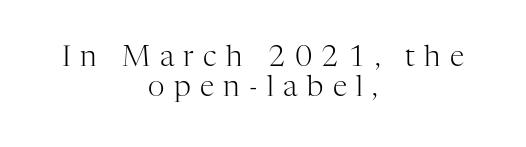
Q: Is the text bold? A: No.
Q: Is the text italic (slanted)? A: No, it is upright.
Q: Is the typeface a serif or a sans-serif typeface? A: Serif.
Q: Is the text underlined? A: No.
Q: How is the paragraph aligned? A: Centered.
Q: Is the spacing between letters normal or unusually wide? A: Unusually wide.
Q: Is the spacing between lines tight, normal or loose? A: Tight.
Q: Width (condensed, normal, or wide)? A: Normal.
Q: Stroke contrast? A: High.
Q: x-height? A: Medium.
Q: Monospaced? A: No.
